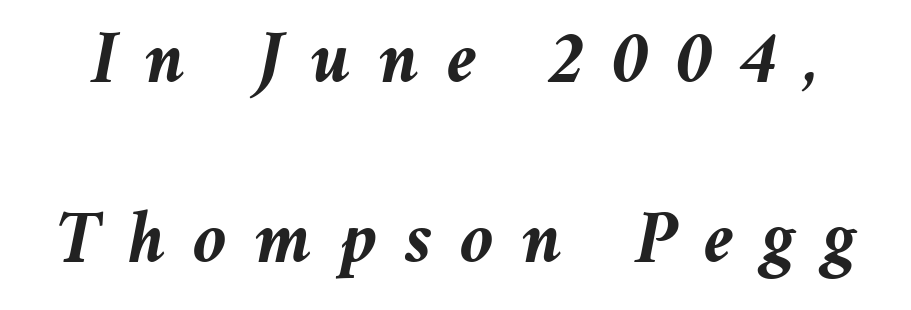
The image shows 75 px semibold type, italic (leaning right); set loose line spacing (2.4x), unusually wide letter spacing (+0.37 em), not underlined; medium stroke contrast and a medium x-height.
